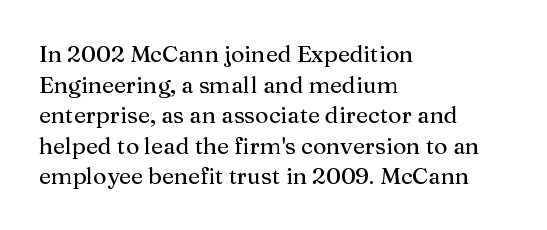
{"italic": "no", "underline": "no", "align": "left", "line_spacing": "normal", "line_spacing_ratio": 1.33, "letter_spacing": "normal", "letter_spacing_em": 0.0, "glyph_px": 23}
